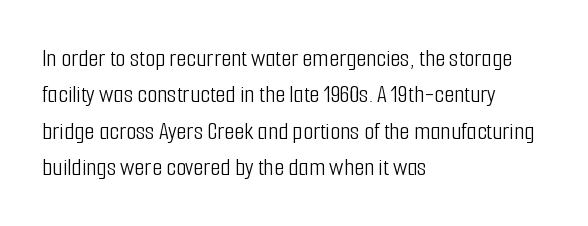
{"italic": "no", "bold": "no", "underline": "no", "align": "left", "line_spacing": "normal", "line_spacing_ratio": 1.4, "letter_spacing": "normal", "letter_spacing_em": 0.0, "glyph_px": 26}
